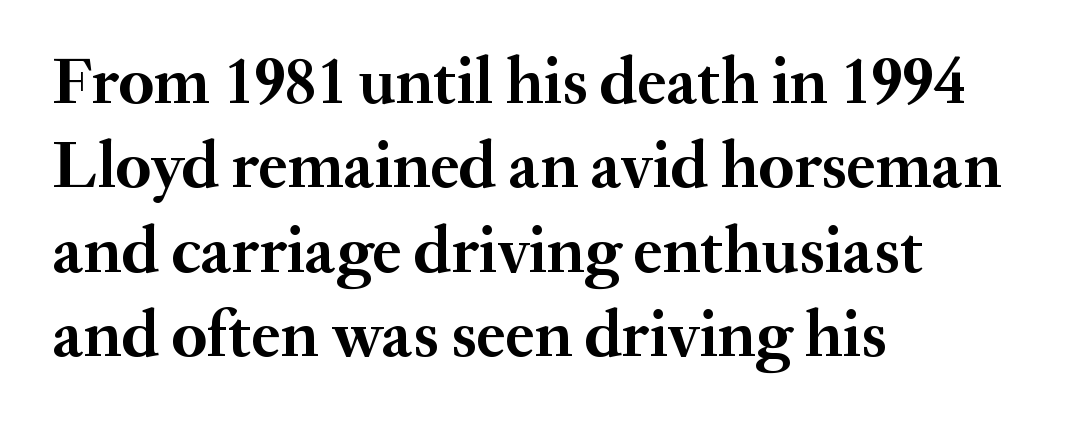
The image shows 66 px semibold serif type, upright; set left-aligned, normal line spacing (1.28x), normal letter spacing, not underlined; medium stroke contrast and a small x-height.
